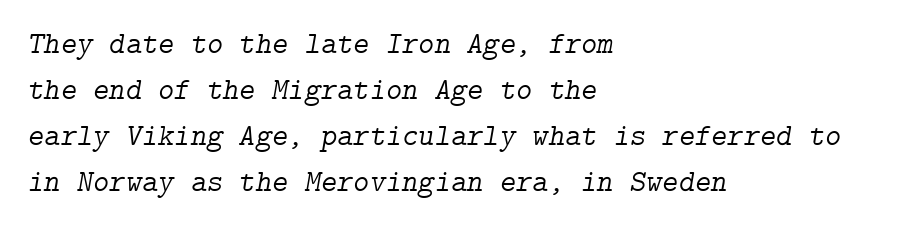
Q: Is the text bold? A: No.
Q: Is the text italic (slanted)? A: Yes, it leans right by about 9 degrees.
Q: Is the typeface a serif or a sans-serif typeface? A: Serif.
Q: Is the text underlined? A: No.
Q: How is the paragraph aligned? A: Left-aligned.
Q: Is the spacing between letters normal or unusually wide? A: Normal.
Q: Is the spacing between lines tight, normal or loose? A: Normal.
Q: Width (condensed, normal, or wide)? A: Normal.
Q: Stroke contrast? A: Low.
Q: x-height? A: Medium.
